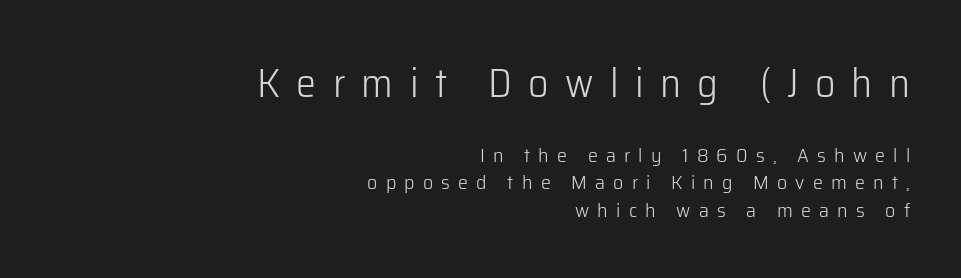
{"serif": "no", "italic": "no", "bold": "no", "weight": "light", "width": "normal", "stroke_contrast": "low", "x_height": "medium", "monospaced": "no", "underline": "no", "align": "right", "line_spacing": "normal", "line_spacing_ratio": 1.39, "letter_spacing": "wide", "letter_spacing_em": 0.41, "larger_block": "first", "size_ratio": 2.0, "glyph_px": 40}
